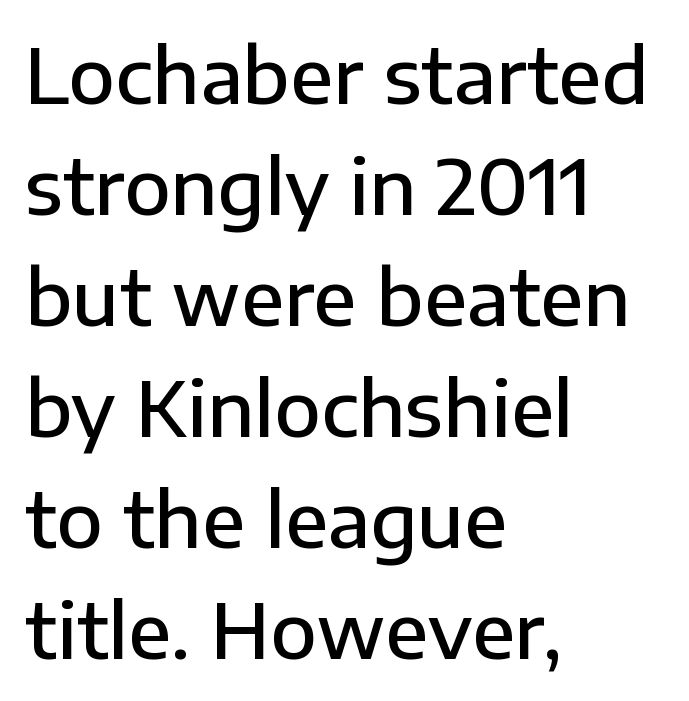
The image shows 76 px semibold sans-serif type, upright; set left-aligned, normal line spacing (1.46x), normal letter spacing, not underlined; low stroke contrast and a medium x-height.
